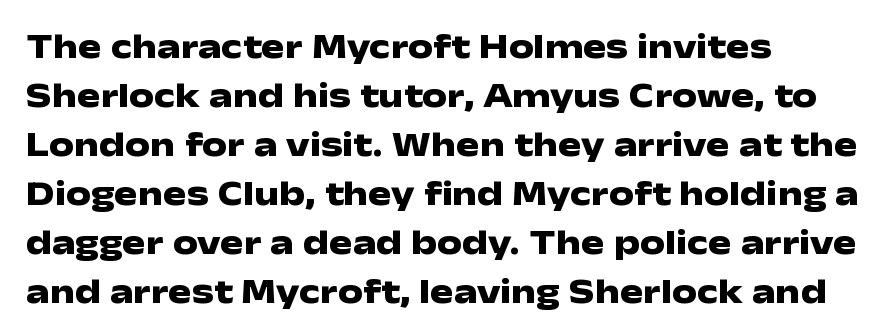
The image shows 35 px heavy, wide sans-serif type, upright; set left-aligned, normal line spacing (1.4x), normal letter spacing, not underlined; low stroke contrast and a medium x-height.
